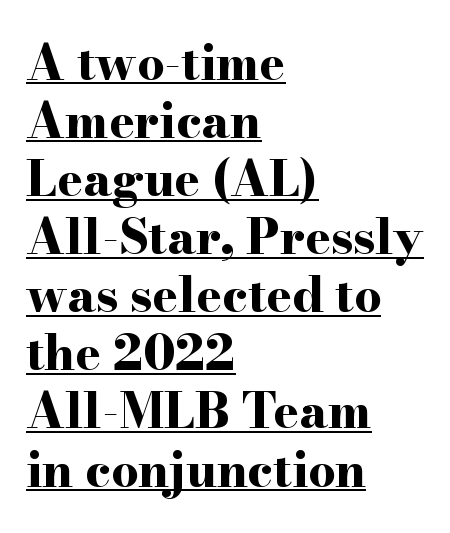
The image shows 48 px bold, wide serif type, upright; set left-aligned, line spacing 1.21x, normal letter spacing, underlined; high stroke contrast and a small x-height.
